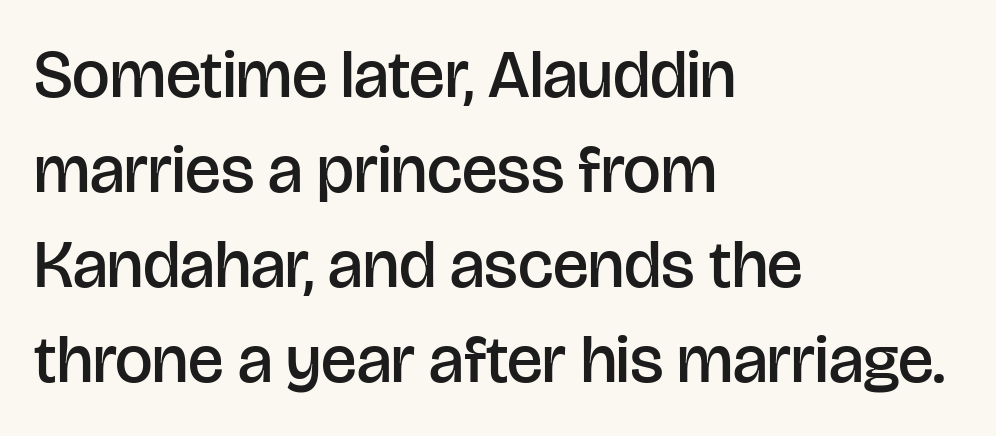
The image shows 67 px semibold sans-serif type, upright; set left-aligned, normal line spacing (1.42x), normal letter spacing, not underlined; low stroke contrast and a large x-height.
